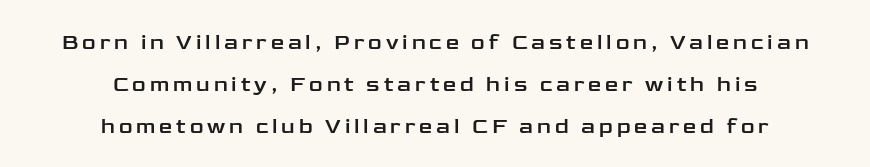
The image shows 21 px text type, upright; set centered, loose line spacing (1.99x), not underlined.
